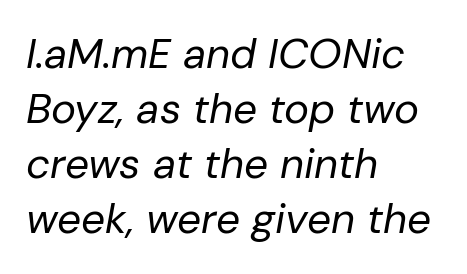
{"italic": "yes", "lean": "right", "slant_degrees": 10, "bold": "no", "weight": "regular", "width": "normal", "stroke_contrast": "low", "x_height": "medium", "monospaced": "no", "underline": "no", "align": "left", "line_spacing": "normal", "line_spacing_ratio": 1.31, "letter_spacing": "normal", "letter_spacing_em": 0.0, "glyph_px": 42}
